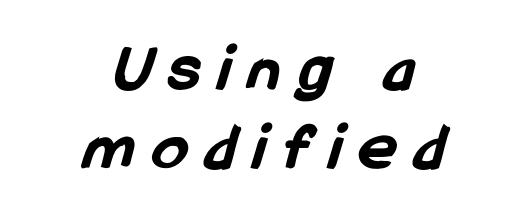
The image shows 70 px bold, condensed sans-serif type; set centered, tight line spacing (1.13x), unusually wide letter spacing (+0.27 em), not underlined; low stroke contrast and a medium x-height.
